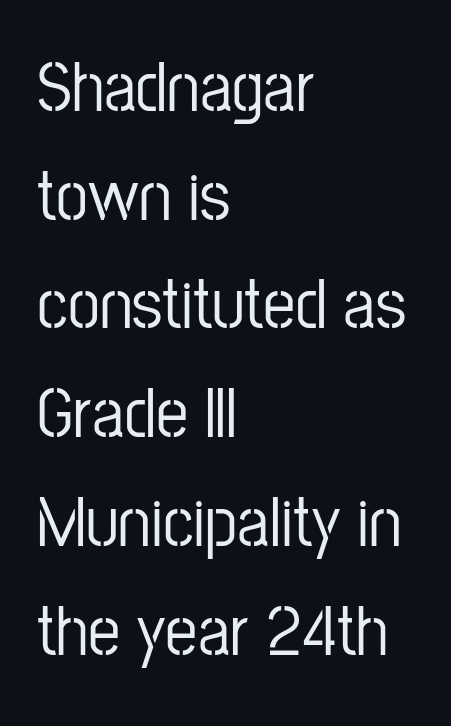
{"serif": "no", "italic": "no", "width": "condensed", "stroke_contrast": "low", "x_height": "medium", "monospaced": "no", "underline": "no", "align": "left", "line_spacing": "normal", "line_spacing_ratio": 1.51, "letter_spacing": "normal", "letter_spacing_em": 0.0, "glyph_px": 72}
